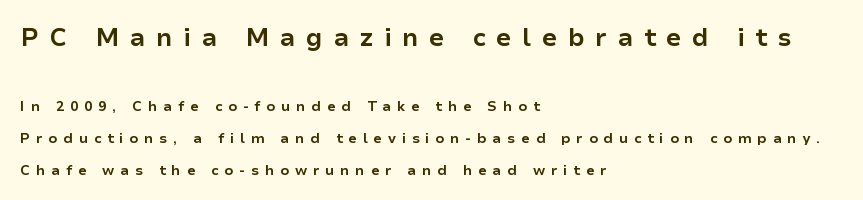
Observe the wide spacing: letters keep a clear distance from each other. Compared with typical paragraphs, the rows here are farther apart. Chunky letters — that's bold for sure. You can tell it's not italic because the verticals are truly vertical. The typesetter chose a ragged-right arrangement here. The zone under the glyphs is completely vacant.
